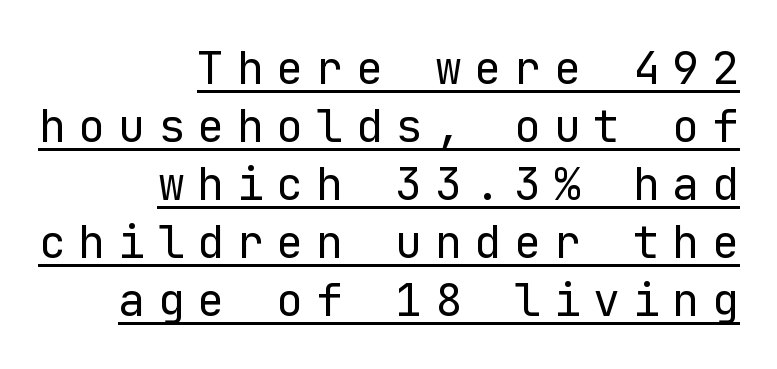
The image shows 45 px regular-weight sans-serif type, upright; set right-aligned, normal line spacing (1.29x), unusually wide letter spacing (+0.28 em), underlined; low stroke contrast and a medium x-height.
